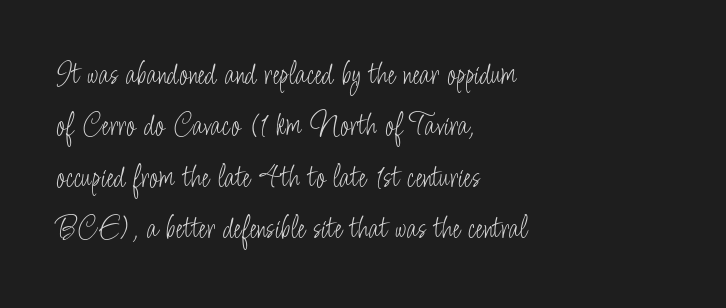
Q: Is the text bold? A: No.
Q: Is the text italic (slanted)? A: Yes.
Q: Is the typeface a serif or a sans-serif typeface? A: Sans-serif.
Q: Is the text underlined? A: No.
Q: How is the paragraph aligned? A: Left-aligned.
Q: Is the spacing between letters normal or unusually wide? A: Normal.
Q: Is the spacing between lines tight, normal or loose? A: Normal.
Q: Width (condensed, normal, or wide)? A: Condensed.
Q: Stroke contrast? A: Low.
Q: x-height? A: Small.
Q: Monospaced? A: No.
